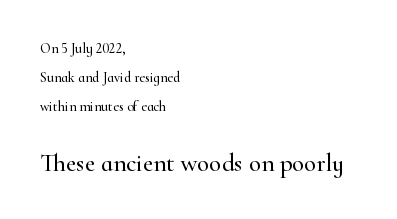
The image shows 25 px text type, upright; set left-aligned, loose line spacing (2.06x), normal letter spacing, not underlined; the second (bottom) block is 1.79x larger.
